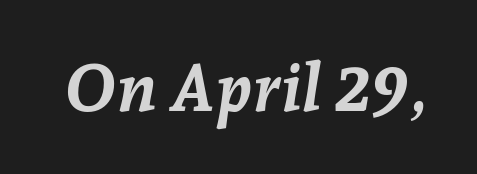
Q: Is the text bold? A: Yes.
Q: Is the text italic (slanted)? A: Yes, it leans right by about 7 degrees.
Q: Is the text underlined? A: No.
Q: Is the spacing between letters normal or unusually wide? A: Normal.
Q: Width (condensed, normal, or wide)? A: Normal.
Q: Stroke contrast? A: Low.
Q: x-height? A: Medium.
Q: Monospaced? A: No.
